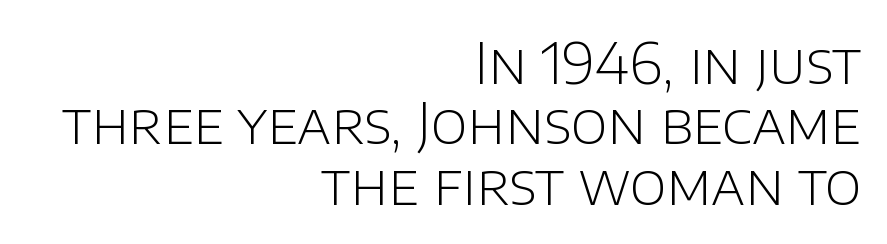
{"serif": "no", "italic": "no", "bold": "no", "weight": "light", "width": "normal", "stroke_contrast": "low", "x_height": "large", "monospaced": "no", "underline": "no", "align": "right", "line_spacing": "tight", "line_spacing_ratio": 1.08, "letter_spacing": "normal", "letter_spacing_em": 0.0, "glyph_px": 56}
